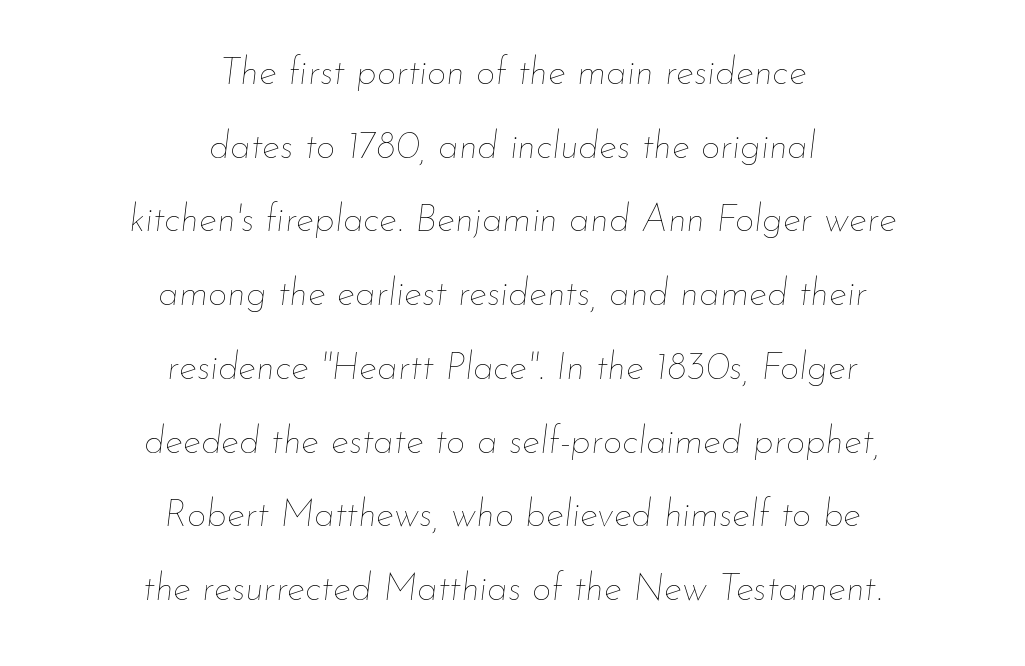
Notice how the passage keeps no hard edge, just a central spine. Plain, unruled lines of type. Standard letterfit; no display-style spreading of the glyphs. The whole block is typeset with a tilt. No extra ink here — the face is not bold.
